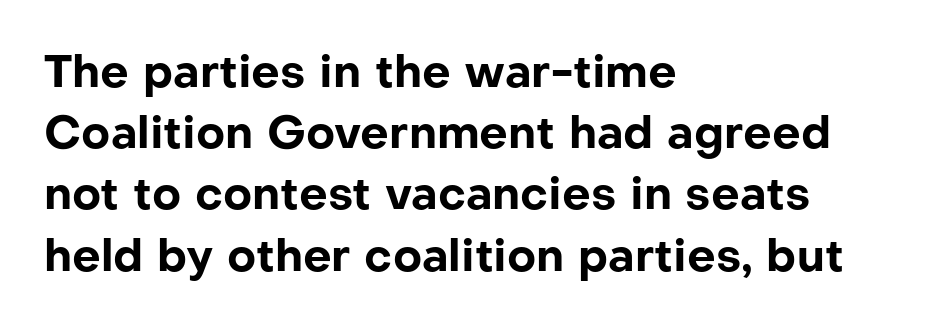
{"serif": "no", "italic": "no", "bold": "yes", "weight": "bold", "width": "normal", "stroke_contrast": "low", "x_height": "medium", "monospaced": "no", "underline": "no", "align": "left", "line_spacing": "normal", "line_spacing_ratio": 1.36, "letter_spacing": "normal", "letter_spacing_em": 0.0, "glyph_px": 45}
